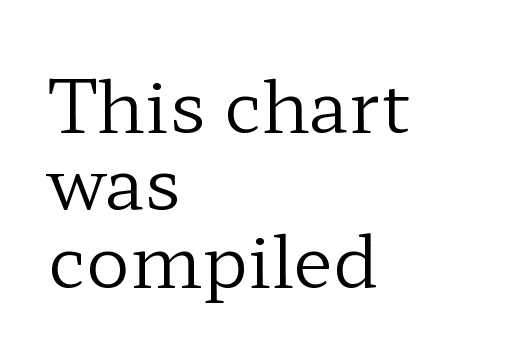
Q: Is the text bold? A: No.
Q: Is the text italic (slanted)? A: No, it is upright.
Q: Is the typeface a serif or a sans-serif typeface? A: Serif.
Q: Is the text underlined? A: No.
Q: How is the paragraph aligned? A: Left-aligned.
Q: Is the spacing between letters normal or unusually wide? A: Normal.
Q: Is the spacing between lines tight, normal or loose? A: Tight.
Q: Width (condensed, normal, or wide)? A: Wide.
Q: Stroke contrast? A: Low.
Q: x-height? A: Medium.
Q: Monospaced? A: No.
